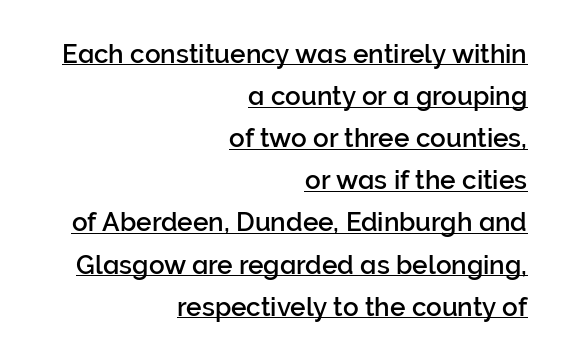
Q: Is the text italic (slanted)? A: No, it is upright.
Q: Is the text underlined? A: Yes.
Q: How is the paragraph aligned? A: Right-aligned.
Q: Is the spacing between letters normal or unusually wide? A: Normal.
Q: Is the spacing between lines tight, normal or loose? A: Normal.
